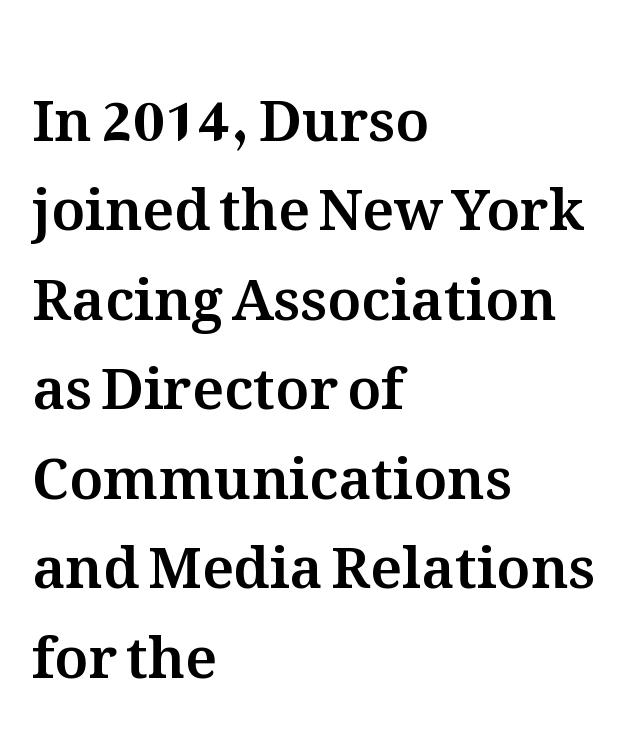
Q: Is the text italic (slanted)? A: No, it is upright.
Q: Is the text underlined? A: No.
Q: How is the paragraph aligned? A: Left-aligned.
Q: Is the spacing between letters normal or unusually wide? A: Normal.
Q: Is the spacing between lines tight, normal or loose? A: Normal.
Q: Width (condensed, normal, or wide)? A: Normal.
Q: Stroke contrast? A: Medium.
Q: x-height? A: Medium.
Q: Monospaced? A: No.
